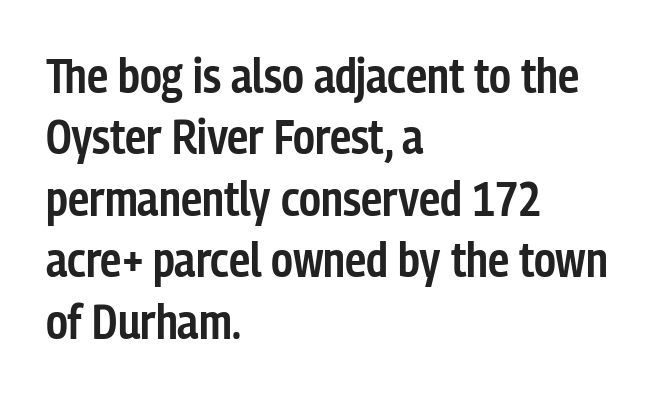
{"serif": "no", "italic": "no", "bold": "semi", "weight": "semibold", "width": "condensed", "stroke_contrast": "low", "x_height": "medium", "monospaced": "no", "underline": "no", "align": "left", "line_spacing": "normal", "line_spacing_ratio": 1.28, "letter_spacing": "normal", "letter_spacing_em": 0.0, "glyph_px": 48}
